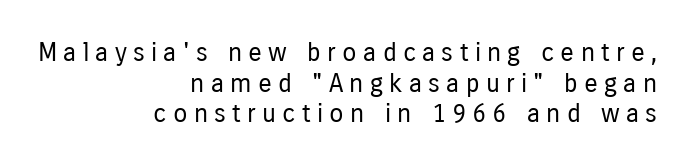
Q: Is the text bold? A: No.
Q: Is the text italic (slanted)? A: No, it is upright.
Q: Is the text underlined? A: No.
Q: How is the paragraph aligned? A: Right-aligned.
Q: Is the spacing between letters normal or unusually wide? A: Unusually wide.
